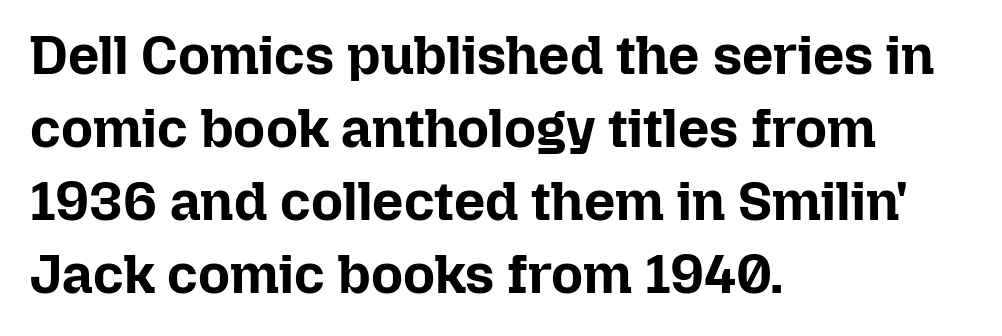
The image shows 55 px bold type, upright; set left-aligned, normal line spacing (1.33x), normal letter spacing, not underlined; low stroke contrast and a medium x-height.
